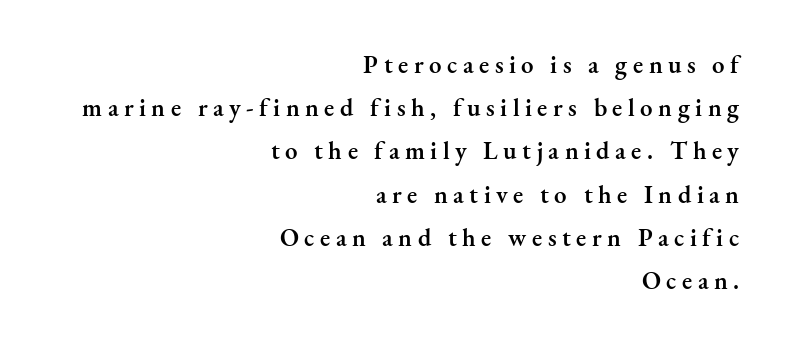
{"italic": "no", "bold": "semi", "underline": "no", "align": "right", "line_spacing_ratio": 1.73, "letter_spacing": "wide", "letter_spacing_em": 0.22, "glyph_px": 25}
